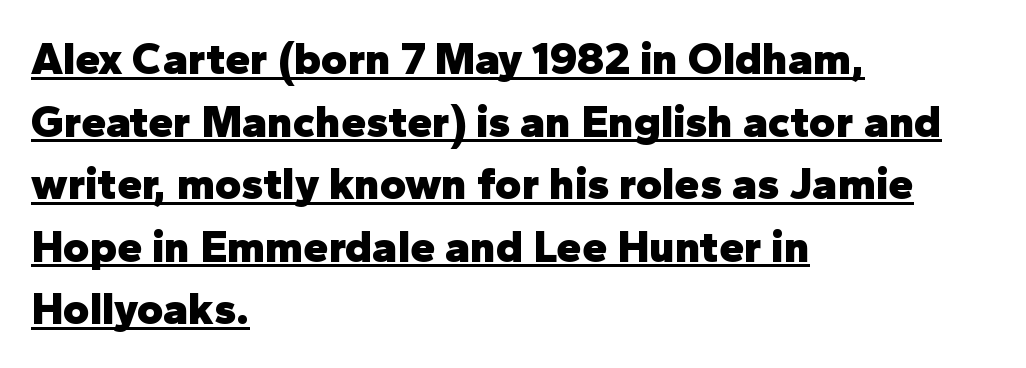
The image shows 45 px heavy sans-serif type, upright; set left-aligned, normal line spacing (1.39x), normal letter spacing, underlined; low stroke contrast and a medium x-height.
